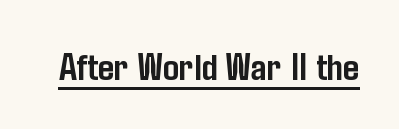
The image shows 40 px semibold, condensed sans-serif type, upright; set normal letter spacing, underlined; low stroke contrast and a medium x-height.
